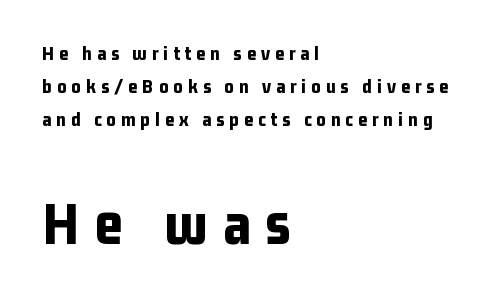
The face used here is proportionally spaced, like ordinary book or web type. The rendering anchors every line to the left-hand side. The passage shown begins with its smaller block and ends with its larger one. The words here are not underlined. Each letter's strokes conclude bluntly, with no projecting serifs. Upright lettering throughout.
